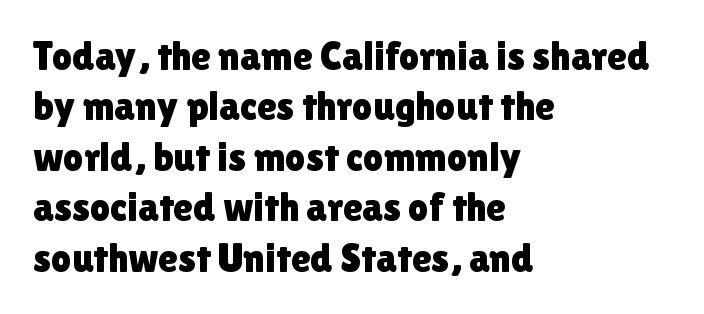
The image shows 40 px sans-serif type, upright; set left-aligned, normal line spacing (1.26x), normal letter spacing, not underlined; low stroke contrast and a medium x-height.
